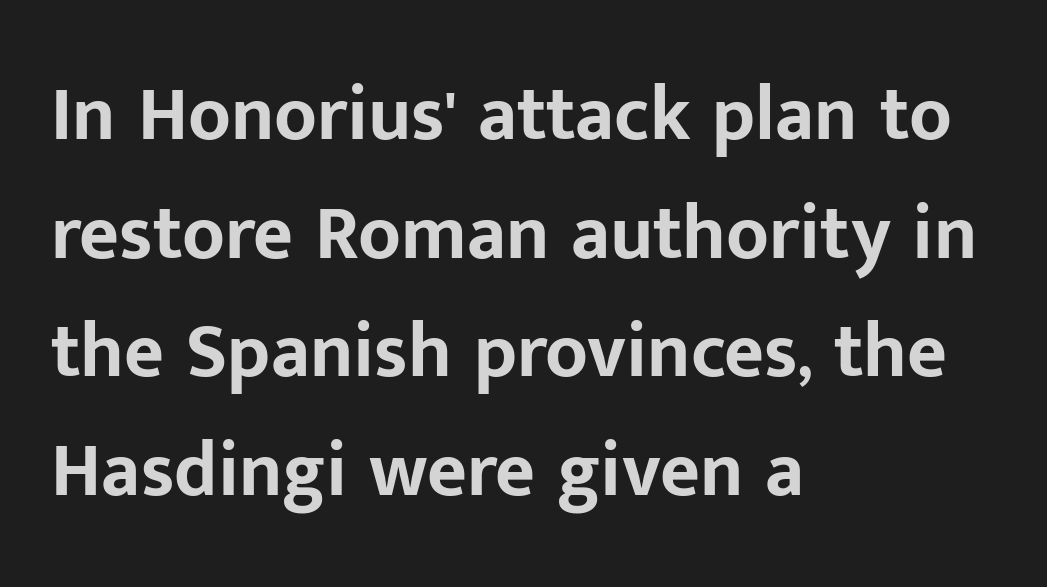
The face used here is proportionally spaced, like ordinary book or web type. The rag falls on the right side of this text block. Every stem runs plumb, perpendicular to the baseline. Beneath every word, the page is bare. Strokes here are thick enough to call this a true bold.
